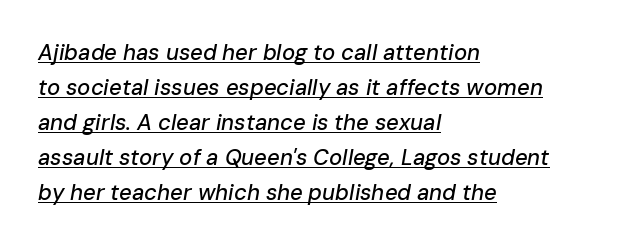
Q: Is the text italic (slanted)? A: Yes, it leans right by about 10 degrees.
Q: Is the text underlined? A: Yes.
Q: How is the paragraph aligned? A: Left-aligned.
Q: Is the spacing between letters normal or unusually wide? A: Normal.
Q: Is the spacing between lines tight, normal or loose? A: Normal.
